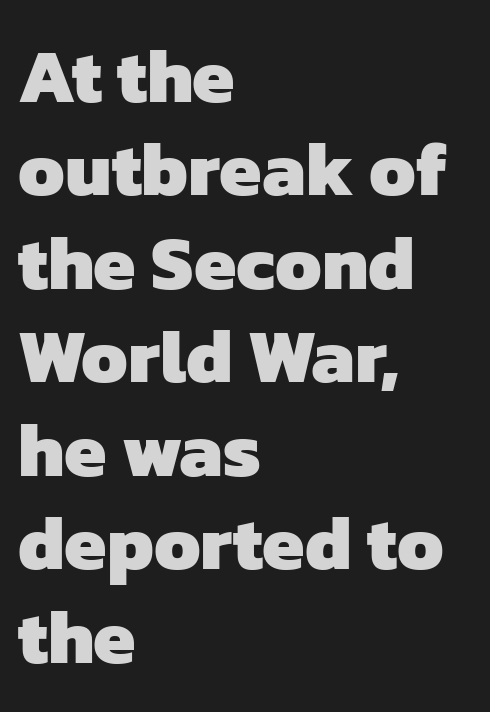
Q: Is the text bold? A: Yes.
Q: Is the typeface a serif or a sans-serif typeface? A: Sans-serif.
Q: Is the text underlined? A: No.
Q: How is the paragraph aligned? A: Left-aligned.
Q: Is the spacing between letters normal or unusually wide? A: Normal.
Q: Width (condensed, normal, or wide)? A: Normal.
Q: Stroke contrast? A: Low.
Q: x-height? A: Medium.
Q: Monospaced? A: No.
